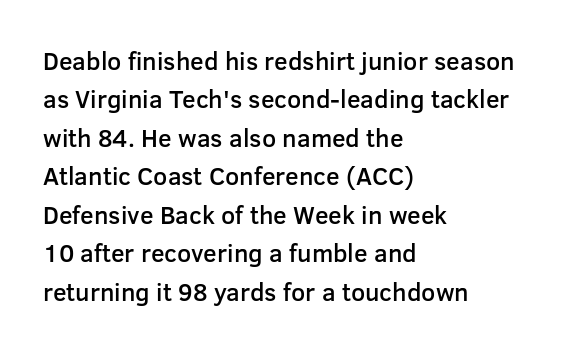
Q: Is the text bold? A: Semi-bold.
Q: Is the text italic (slanted)? A: No, it is upright.
Q: Is the text underlined? A: No.
Q: How is the paragraph aligned? A: Left-aligned.
Q: Is the spacing between letters normal or unusually wide? A: Normal.
Q: Is the spacing between lines tight, normal or loose? A: Normal.
